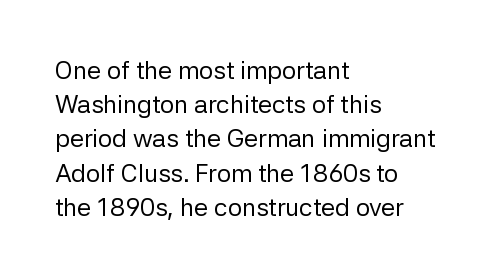
The image shows 25 px text type, upright; set left-aligned, normal line spacing (1.37x), normal letter spacing, not underlined.
